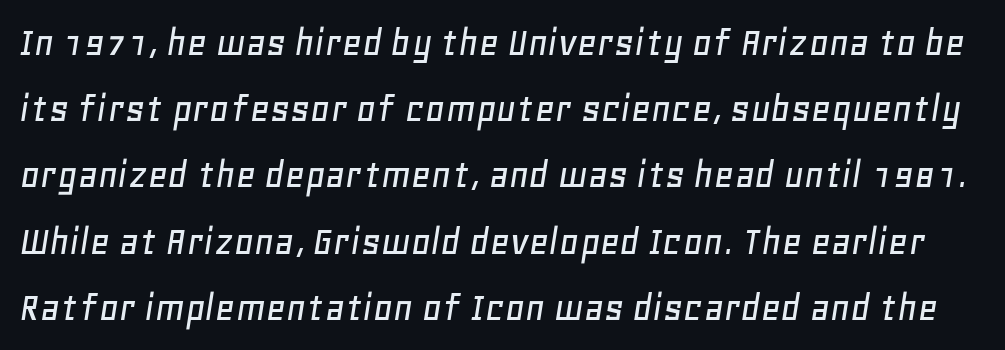
This sample has the flowing, uneven cadence of proportional lettering. When letters slant like this, we call the style italic. Compared with typical body copy, the letter spacing here is the same. Compared with typical paragraphs, the rows here are spaced about the same. Glance below the letters and you will spot only blank space.
